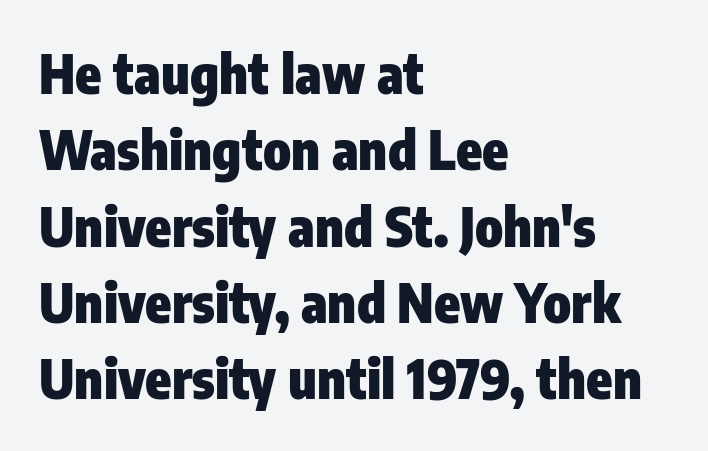
The image shows 53 px heavy, condensed sans-serif type, upright; set left-aligned, normal line spacing (1.44x), normal letter spacing, not underlined; low stroke contrast and a medium x-height.
